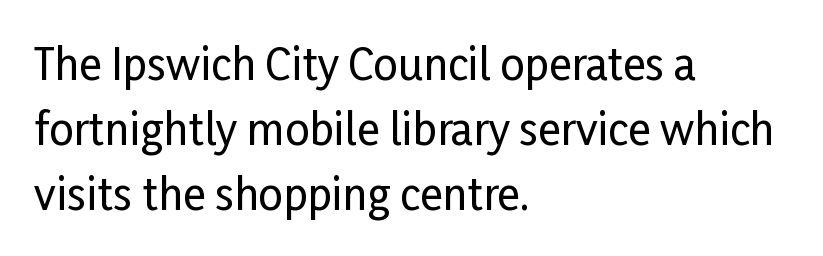
The image shows 43 px condensed sans-serif type, upright; set left-aligned, normal line spacing (1.51x), normal letter spacing, not underlined; low stroke contrast and a medium x-height.
